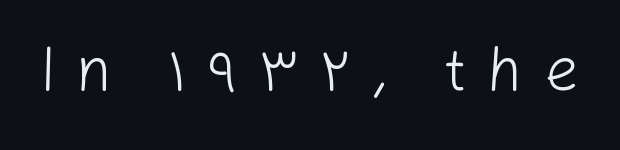
{"serif": "no", "italic": "no", "bold": "no", "weight": "light", "width": "normal", "stroke_contrast": "low", "x_height": "medium", "monospaced": "no", "underline": "no", "letter_spacing": "wide", "letter_spacing_em": 0.34, "glyph_px": 61}
